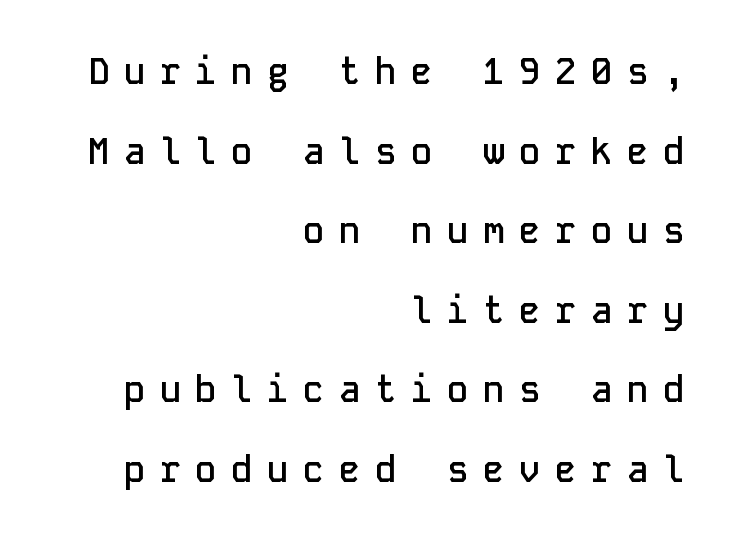
{"serif": "no", "italic": "no", "bold": "semi", "weight": "semibold", "width": "normal", "stroke_contrast": "low", "x_height": "medium", "monospaced": "yes", "underline": "no", "align": "right", "line_spacing": "loose", "line_spacing_ratio": 2.21, "letter_spacing": "wide", "letter_spacing_em": 0.4, "glyph_px": 36}
